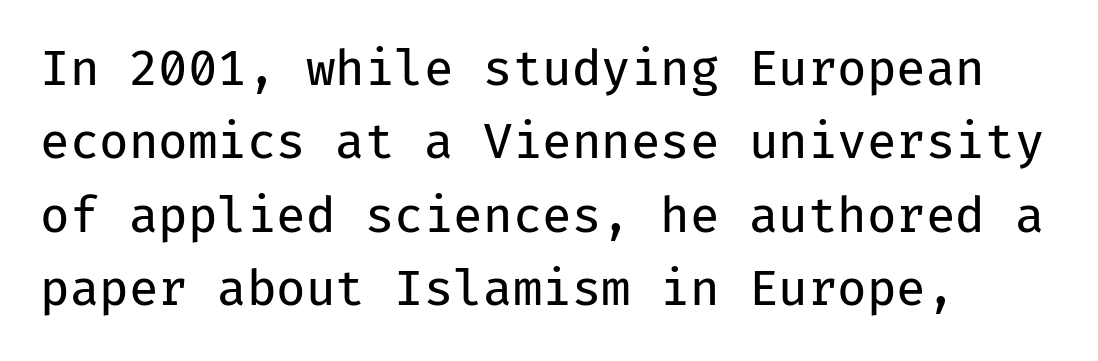
{"serif": "no", "italic": "no", "bold": "no", "weight": "regular", "width": "normal", "stroke_contrast": "low", "x_height": "medium", "monospaced": "yes", "underline": "no", "align": "left", "line_spacing": "normal", "line_spacing_ratio": 1.53, "letter_spacing": "normal", "letter_spacing_em": 0.0, "glyph_px": 48}
